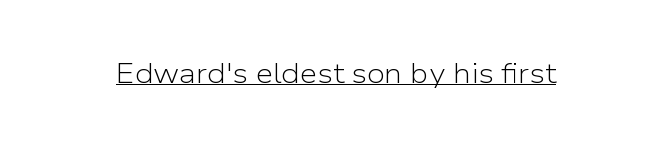
The image shows 28 px light sans-serif type, upright; set normal letter spacing, underlined; low stroke contrast and a medium x-height.
